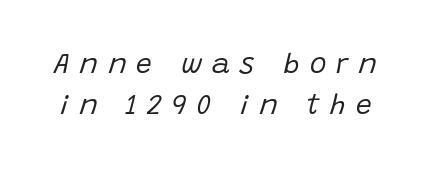
Evenly set lines give the paragraph a standard silhouette. A clean baseline with only descenders dipping below it. Heaviness? Minimal to ordinary, like unemphasized prose. Words appear elongated and porous because spacing is wide. Varying glyph widths throughout — classic text-font behaviour.
